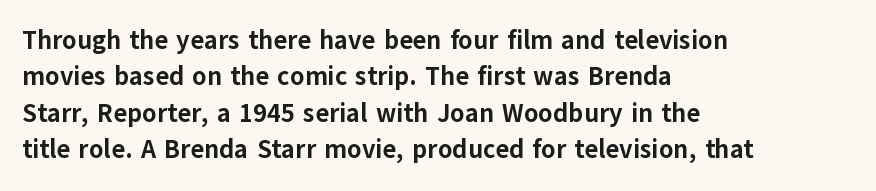
{"italic": "no", "bold": "yes", "underline": "no", "align": "left", "line_spacing": "normal", "line_spacing_ratio": 1.4, "letter_spacing": "normal", "letter_spacing_em": 0.0, "glyph_px": 26}
